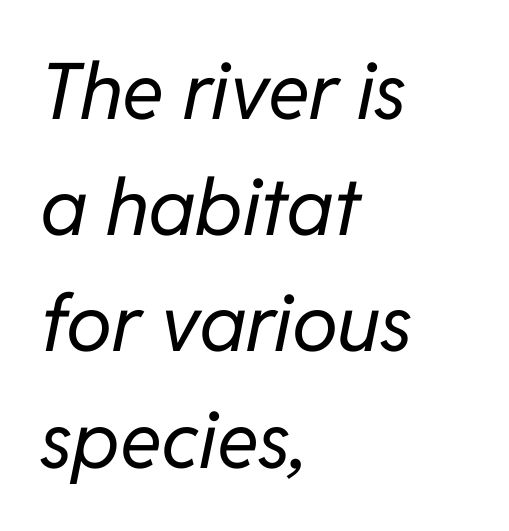
Q: Is the text bold? A: No.
Q: Is the text italic (slanted)? A: Yes, it leans right by about 11 degrees.
Q: Is the text underlined? A: No.
Q: How is the paragraph aligned? A: Left-aligned.
Q: Is the spacing between letters normal or unusually wide? A: Normal.
Q: Is the spacing between lines tight, normal or loose? A: Normal.
Q: Width (condensed, normal, or wide)? A: Normal.
Q: Stroke contrast? A: Low.
Q: x-height? A: Medium.
Q: Monospaced? A: No.
